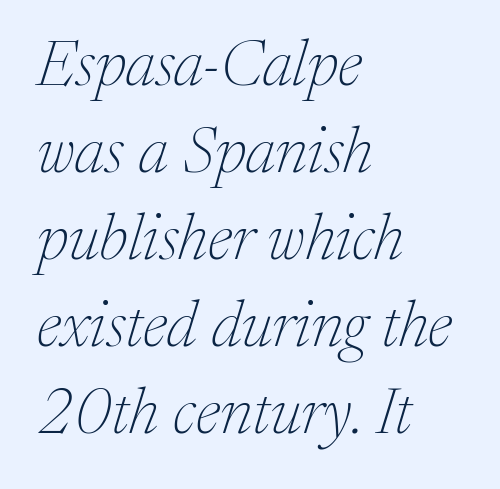
{"serif": "yes", "italic": "yes", "lean": "right", "slant_degrees": 17, "bold": "no", "weight": "thin", "width": "normal", "stroke_contrast": "medium", "x_height": "medium", "monospaced": "no", "underline": "no", "align": "left", "line_spacing": "normal", "line_spacing_ratio": 1.34, "letter_spacing": "normal", "letter_spacing_em": 0.0, "glyph_px": 65}
